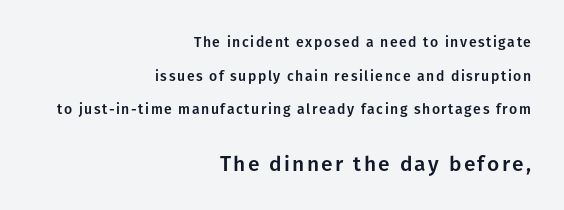
The image shows 21 px text type, upright; set right-aligned, loose line spacing (2.4x), not underlined; the second (bottom) block is 1.5x larger.
